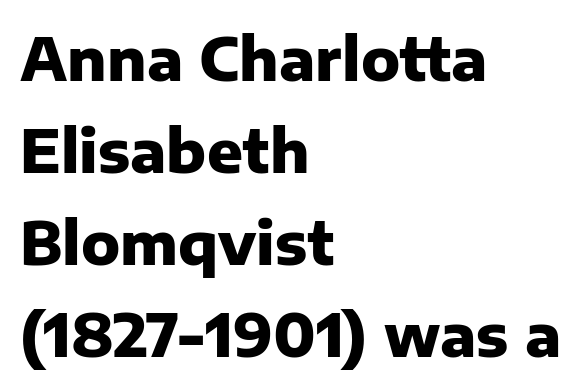
Q: Is the text bold? A: Yes.
Q: Is the text italic (slanted)? A: No, it is upright.
Q: Is the typeface a serif or a sans-serif typeface? A: Sans-serif.
Q: Is the text underlined? A: No.
Q: How is the paragraph aligned? A: Left-aligned.
Q: Is the spacing between letters normal or unusually wide? A: Normal.
Q: Is the spacing between lines tight, normal or loose? A: Normal.
Q: Width (condensed, normal, or wide)? A: Normal.
Q: Stroke contrast? A: Low.
Q: x-height? A: Medium.
Q: Monospaced? A: No.
